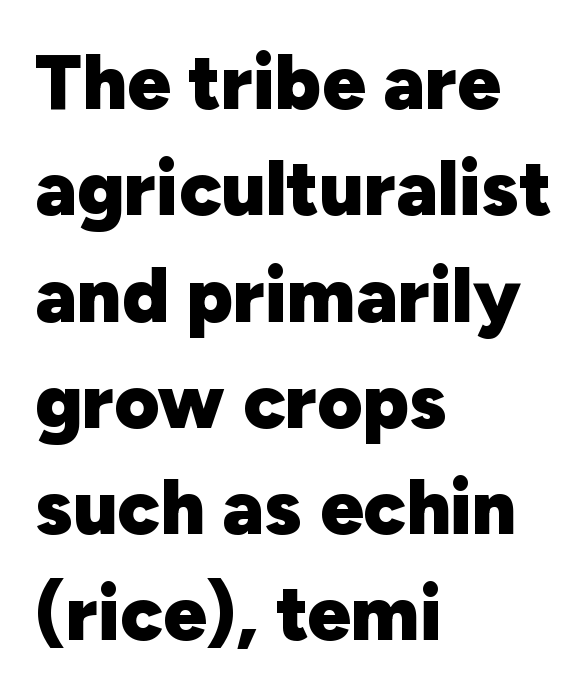
Q: Is the text bold? A: Yes.
Q: Is the text italic (slanted)? A: No, it is upright.
Q: Is the typeface a serif or a sans-serif typeface? A: Sans-serif.
Q: Is the text underlined? A: No.
Q: How is the paragraph aligned? A: Left-aligned.
Q: Is the spacing between letters normal or unusually wide? A: Normal.
Q: Is the spacing between lines tight, normal or loose? A: Normal.
Q: Width (condensed, normal, or wide)? A: Normal.
Q: Stroke contrast? A: Low.
Q: x-height? A: Medium.
Q: Monospaced? A: No.
